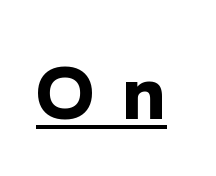
The image shows 71 px heavy sans-serif type, upright; set unusually wide letter spacing (+0.39 em), underlined; low stroke contrast and a medium x-height.
